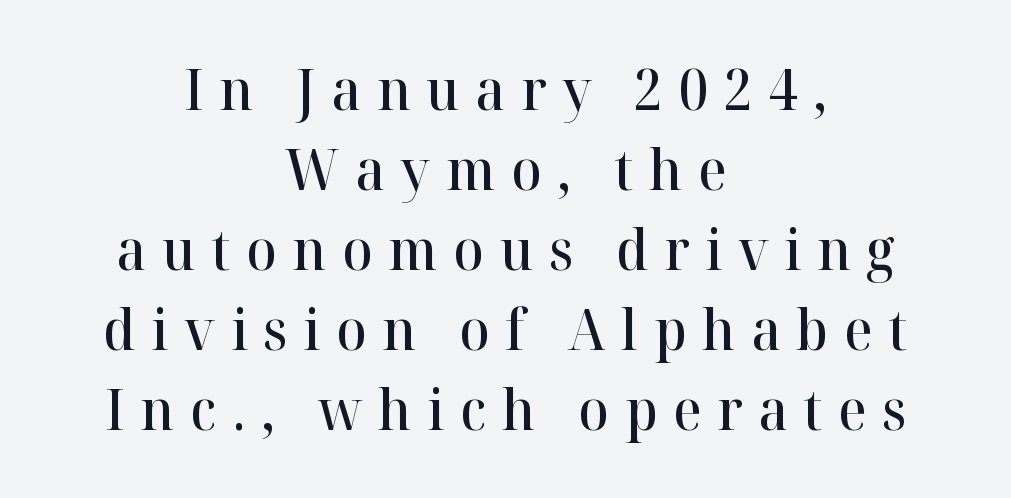
{"serif": "yes", "italic": "no", "bold": "semi", "weight": "semibold", "width": "normal", "stroke_contrast": "high", "x_height": "medium", "monospaced": "no", "underline": "no", "align": "center", "line_spacing": "normal", "line_spacing_ratio": 1.43, "letter_spacing": "wide", "letter_spacing_em": 0.28, "glyph_px": 56}
